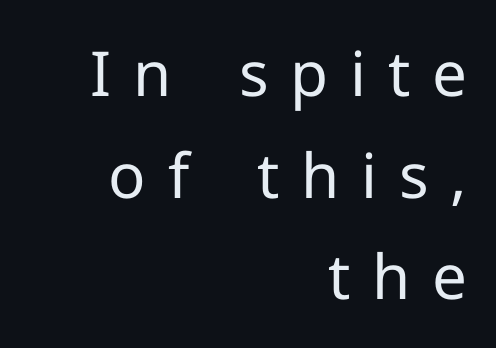
Q: Is the text bold? A: No.
Q: Is the text italic (slanted)? A: No, it is upright.
Q: Is the typeface a serif or a sans-serif typeface? A: Sans-serif.
Q: Is the text underlined? A: No.
Q: How is the paragraph aligned? A: Right-aligned.
Q: Is the spacing between letters normal or unusually wide? A: Unusually wide.
Q: Is the spacing between lines tight, normal or loose? A: Normal.
Q: Width (condensed, normal, or wide)? A: Normal.
Q: Stroke contrast? A: Low.
Q: x-height? A: Medium.
Q: Monospaced? A: No.
